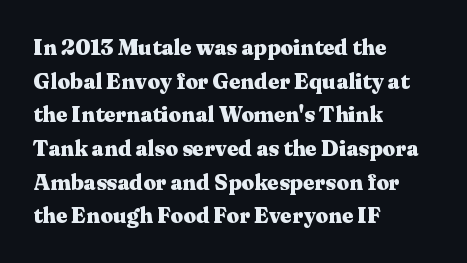
{"italic": "no", "bold": "yes", "underline": "no", "align": "left", "line_spacing": "normal", "line_spacing_ratio": 1.53, "letter_spacing": "normal", "letter_spacing_em": 0.0, "glyph_px": 22}
